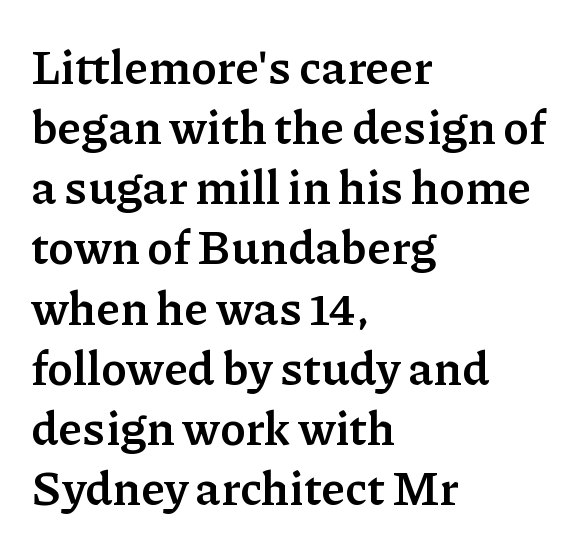
The image shows 47 px semibold serif type, upright; set left-aligned, normal line spacing (1.28x), normal letter spacing, not underlined; low stroke contrast and a medium x-height.
